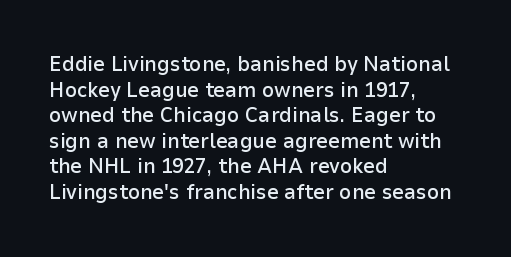
{"italic": "no", "bold": "semi", "underline": "no", "align": "left", "line_spacing_ratio": 1.22, "letter_spacing": "normal", "letter_spacing_em": 0.0, "glyph_px": 21}
